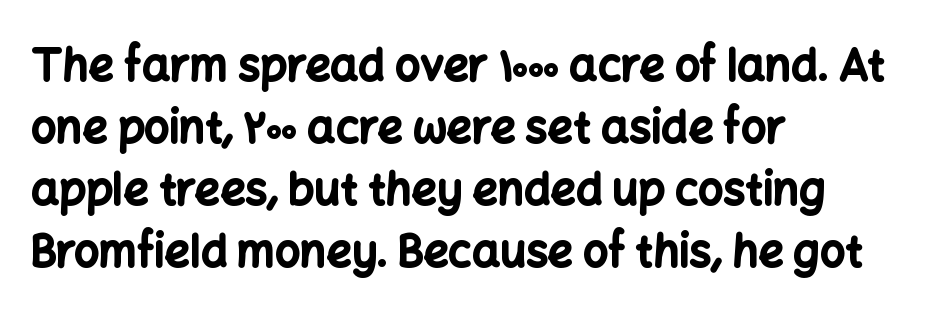
A full-strength bold gives these letters their thick strokes. The font's upright variant was chosen for this text. Type without underlining. Think of a printed novel: that variable character pitch is what you see here. The paragraph has a hard left edge and a soft right edge.
